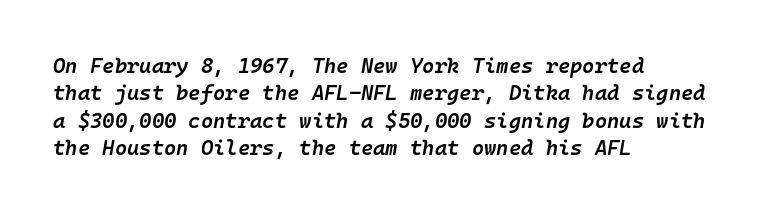
Q: Is the text bold? A: Semi-bold.
Q: Is the text italic (slanted)? A: Yes, it leans right by about 10 degrees.
Q: Is the text underlined? A: No.
Q: How is the paragraph aligned? A: Left-aligned.
Q: Is the spacing between letters normal or unusually wide? A: Normal.
Q: Is the spacing between lines tight, normal or loose? A: Normal.
